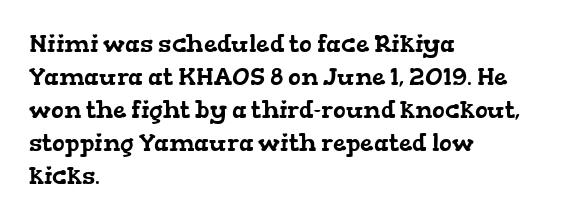
Honestly, there is no underline to notice here at all. The lines in this sample share a left origin and differ only in where they stop. The passage shown has conventional tracking throughout. Interline gaps are of average width in this sample.
